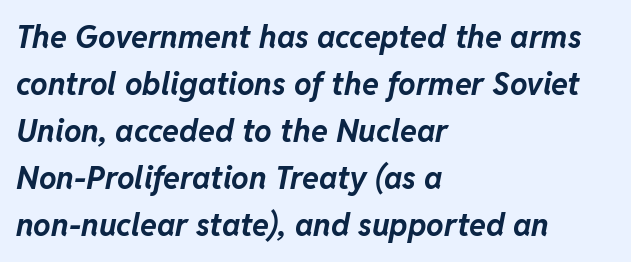
The image shows 31 px bold type, italic (leaning right); set left-aligned, normal line spacing (1.52x), normal letter spacing, not underlined; low stroke contrast and a medium x-height.
